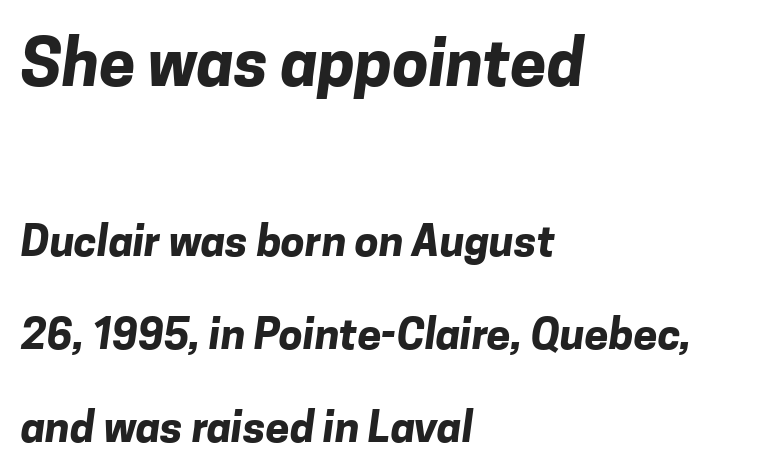
The letters advance in unequal steps, a hallmark of proportional type. Layout note: lines flush left. This is heavy type, rendered in bold. Characters follow at the spacing the type designer built in. Anything drawn beneath the words? Only blank space.
